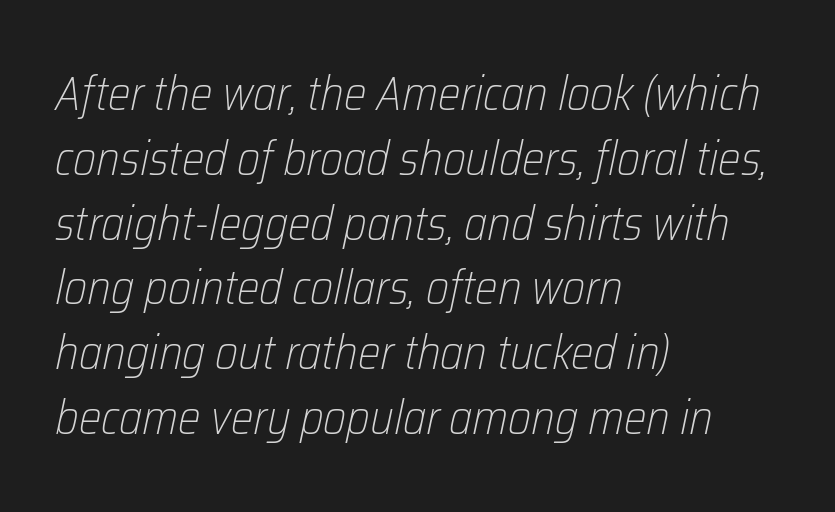
Q: Is the text bold? A: No.
Q: Is the text italic (slanted)? A: Yes, it leans right by about 12 degrees.
Q: Is the text underlined? A: No.
Q: How is the paragraph aligned? A: Left-aligned.
Q: Is the spacing between letters normal or unusually wide? A: Normal.
Q: Is the spacing between lines tight, normal or loose? A: Normal.
Q: Width (condensed, normal, or wide)? A: Condensed.
Q: Stroke contrast? A: Low.
Q: x-height? A: Medium.
Q: Monospaced? A: No.
